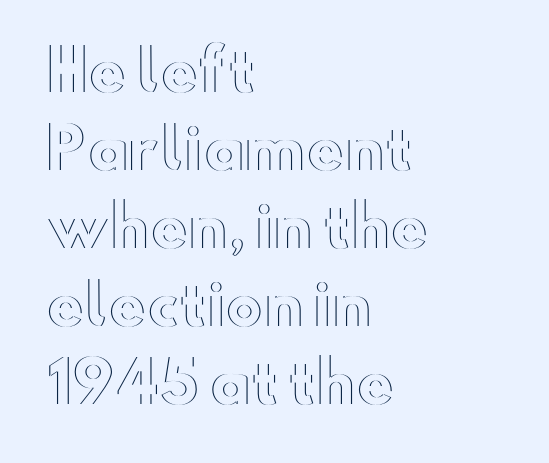
Q: Is the text italic (slanted)? A: No, it is upright.
Q: Is the text underlined? A: No.
Q: How is the paragraph aligned? A: Left-aligned.
Q: Is the spacing between letters normal or unusually wide? A: Normal.
Q: Is the spacing between lines tight, normal or loose? A: Normal.
Q: Width (condensed, normal, or wide)? A: Wide.
Q: x-height? A: Small.
Q: Monospaced? A: No.
